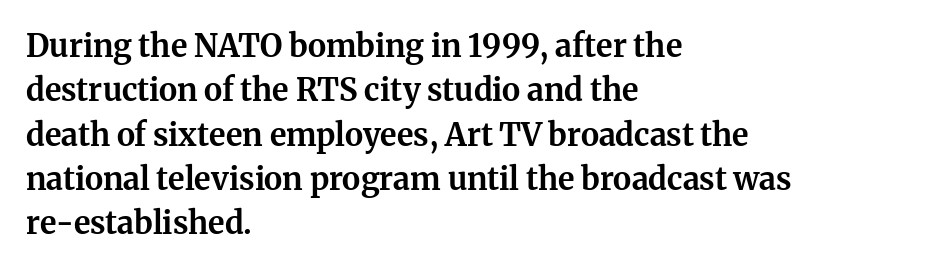
Q: Is the text bold? A: Yes.
Q: Is the text italic (slanted)? A: No, it is upright.
Q: Is the typeface a serif or a sans-serif typeface? A: Serif.
Q: Is the text underlined? A: No.
Q: How is the paragraph aligned? A: Left-aligned.
Q: Is the spacing between letters normal or unusually wide? A: Normal.
Q: Is the spacing between lines tight, normal or loose? A: Normal.
Q: Width (condensed, normal, or wide)? A: Normal.
Q: Stroke contrast? A: Medium.
Q: x-height? A: Medium.
Q: Monospaced? A: No.
